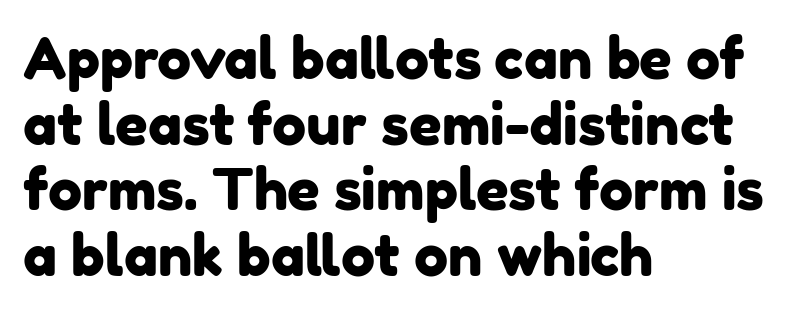
The image shows 57 px sans-serif type; set left-aligned, tight line spacing (1.15x), normal letter spacing, not underlined; low stroke contrast and a medium x-height.
